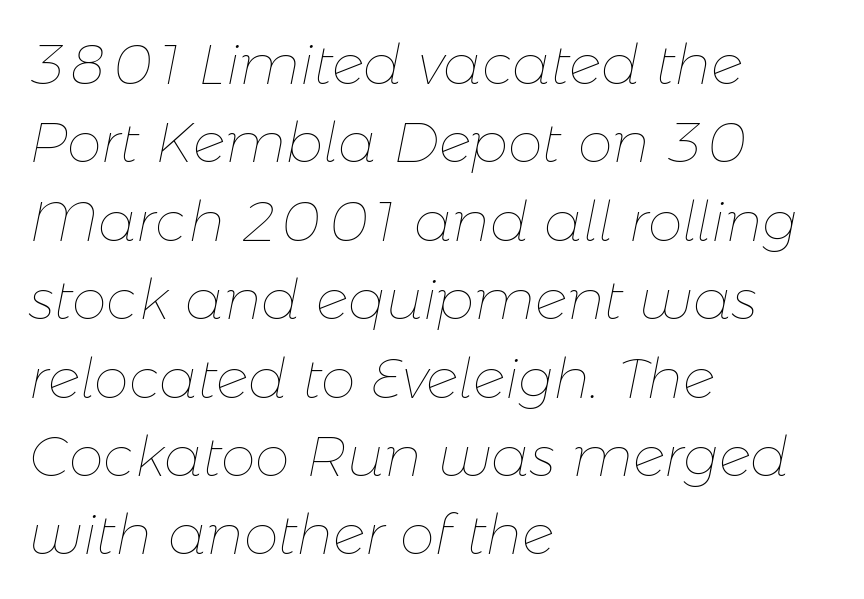
Q: Is the text bold? A: No.
Q: Is the text italic (slanted)? A: Yes, it leans right by about 11 degrees.
Q: Is the text underlined? A: No.
Q: How is the paragraph aligned? A: Left-aligned.
Q: Is the spacing between letters normal or unusually wide? A: Normal.
Q: Is the spacing between lines tight, normal or loose? A: Normal.
Q: Width (condensed, normal, or wide)? A: Normal.
Q: Stroke contrast? A: Low.
Q: x-height? A: Medium.
Q: Monospaced? A: No.
